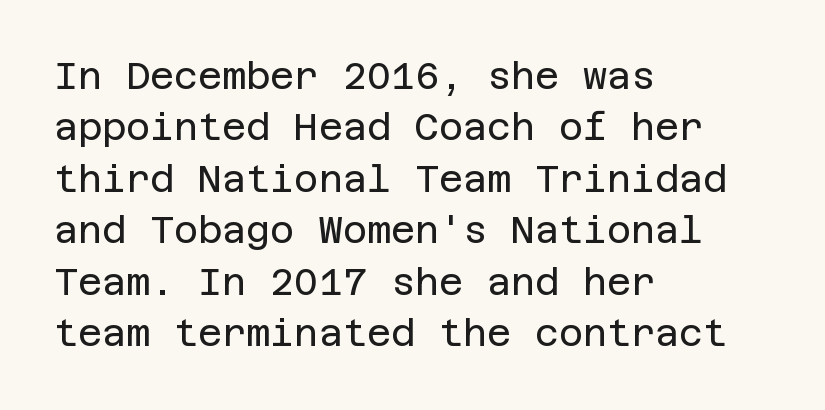
{"serif": "no", "italic": "no", "bold": "no", "weight": "regular", "width": "normal", "stroke_contrast": "low", "x_height": "large", "underline": "no", "align": "left", "line_spacing": "normal", "line_spacing_ratio": 1.39, "letter_spacing": "normal", "letter_spacing_em": 0.0, "glyph_px": 37}
